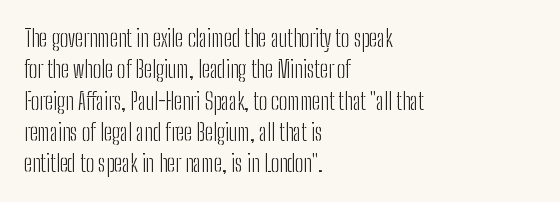
One glance says typical: line gaps are just what's usual. What stands out about the letter spacing? Nothing — it is the standard amount. This reads as an unemphasized weight, regular at the heaviest. The text block is weighted toward the left margin, trailing off unevenly rightward. Descender tails drop into unmarked territory. The specimen reads as upright at a glance.
